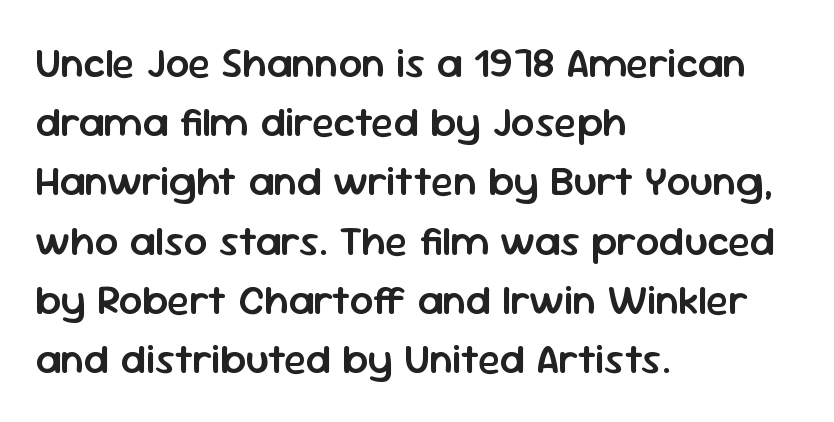
{"serif": "no", "italic": "no", "bold": "semi", "weight": "semibold", "width": "normal", "stroke_contrast": "low", "x_height": "medium", "monospaced": "no", "underline": "no", "align": "left", "line_spacing": "normal", "line_spacing_ratio": 1.41, "letter_spacing": "normal", "letter_spacing_em": 0.0, "glyph_px": 42}
